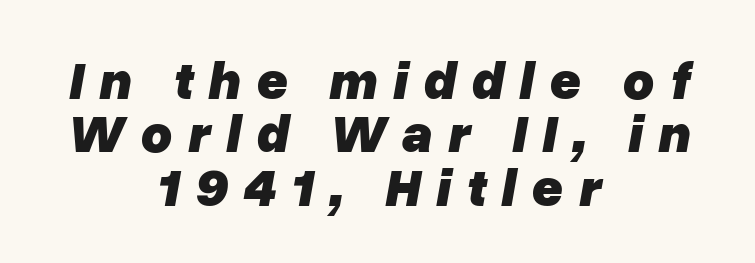
The letters advance in unequal steps, a hallmark of proportional type. Characters follow at a spacing far wider than the type designer built in. In terms of weight, the rendering is a true, heavy bold. Horizontal alignment here is central, giving a formal, balanced look. The strip under each line holds only bare page. Whoever set this chose condensed vertical rhythm over breathing room.
